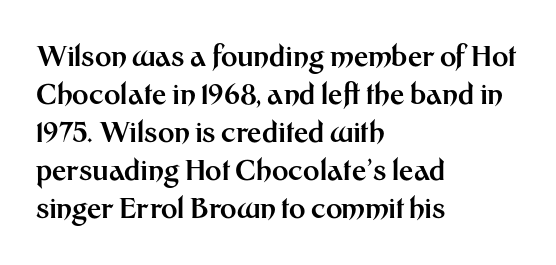
The glyphs are unaccompanied by any horizontal stroke below them. Nobody touched the tracking dial on this one. Posture: upright roman. The typesetter chose a ragged-right arrangement here. Here the designer chose a conventional face with non-uniform glyph widths. The designer left line spacing at the default.
